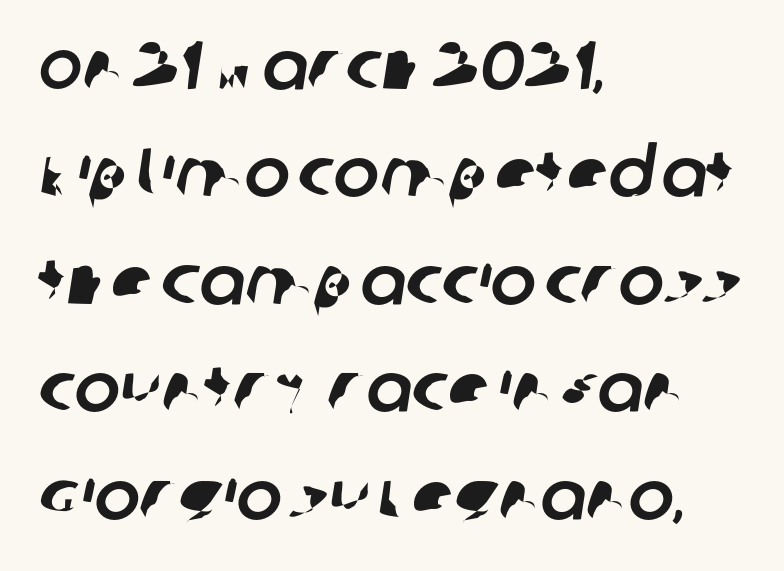
The image shows 68 px sans-serif type; set left-aligned, normal line spacing (1.58x), normal letter spacing, not underlined; low stroke contrast and a large x-height.
